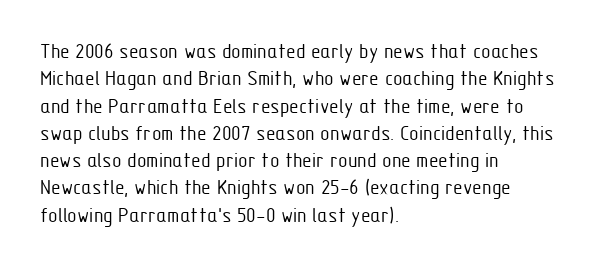
{"italic": "no", "bold": "no", "underline": "no", "align": "left", "line_spacing_ratio": 1.24, "letter_spacing": "normal", "letter_spacing_em": 0.0, "glyph_px": 22}
